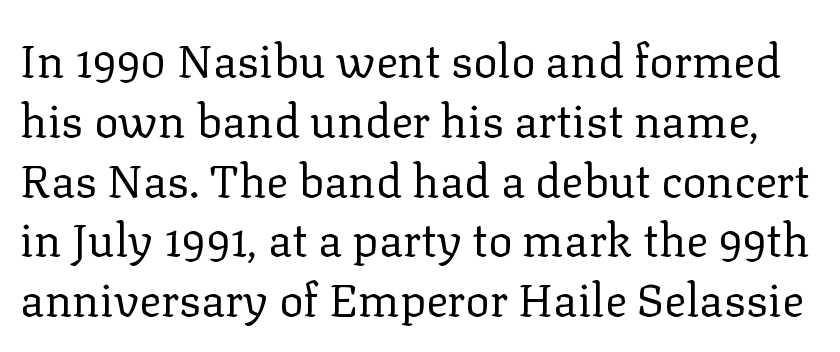
The image shows 46 px regular-weight serif type, upright; set normal line spacing (1.3x), normal letter spacing, not underlined; low stroke contrast and a medium x-height.
